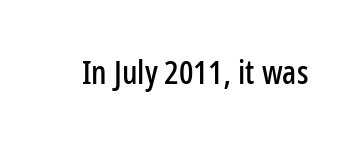
{"serif": "no", "italic": "no", "width": "condensed", "stroke_contrast": "low", "x_height": "medium", "monospaced": "no", "underline": "no", "letter_spacing": "normal", "letter_spacing_em": 0.0, "glyph_px": 33}
